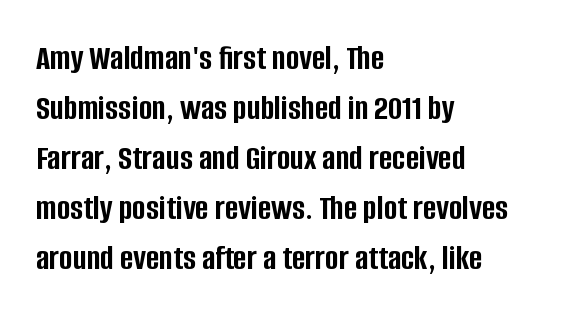
Q: Is the text bold? A: Yes.
Q: Is the text italic (slanted)? A: No, it is upright.
Q: Is the typeface a serif or a sans-serif typeface? A: Sans-serif.
Q: Is the text underlined? A: No.
Q: How is the paragraph aligned? A: Left-aligned.
Q: Is the spacing between letters normal or unusually wide? A: Normal.
Q: Is the spacing between lines tight, normal or loose? A: Normal.
Q: Width (condensed, normal, or wide)? A: Condensed.
Q: Stroke contrast? A: Low.
Q: x-height? A: Large.
Q: Monospaced? A: No.
